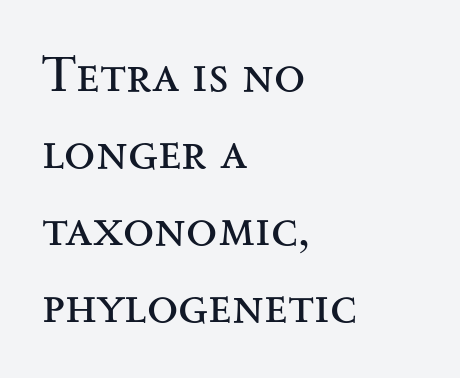
Q: Is the text bold? A: No.
Q: Is the text italic (slanted)? A: No, it is upright.
Q: Is the typeface a serif or a sans-serif typeface? A: Serif.
Q: Is the text underlined? A: No.
Q: How is the paragraph aligned? A: Left-aligned.
Q: Is the spacing between letters normal or unusually wide? A: Normal.
Q: Is the spacing between lines tight, normal or loose? A: Normal.
Q: Width (condensed, normal, or wide)? A: Wide.
Q: Stroke contrast? A: Medium.
Q: x-height? A: Small.
Q: Monospaced? A: No.
